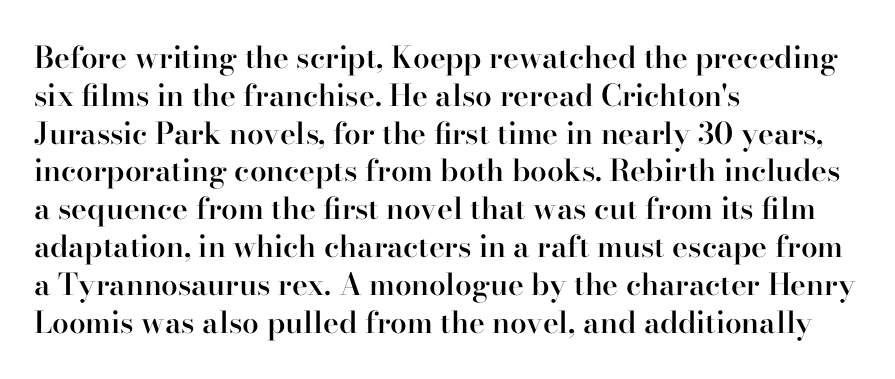
The image shows 30 px semibold serif type, upright; set left-aligned, normal line spacing (1.26x), normal letter spacing, not underlined; high stroke contrast and a small x-height.
